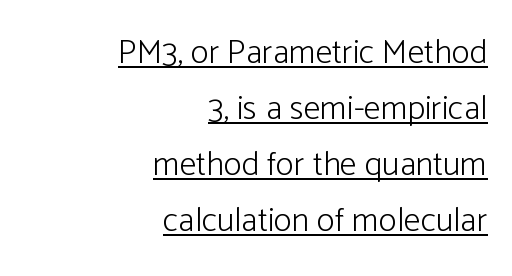
The image shows 34 px light sans-serif type, upright; set right-aligned, normal line spacing (1.65x), normal letter spacing, underlined; low stroke contrast and a medium x-height.
